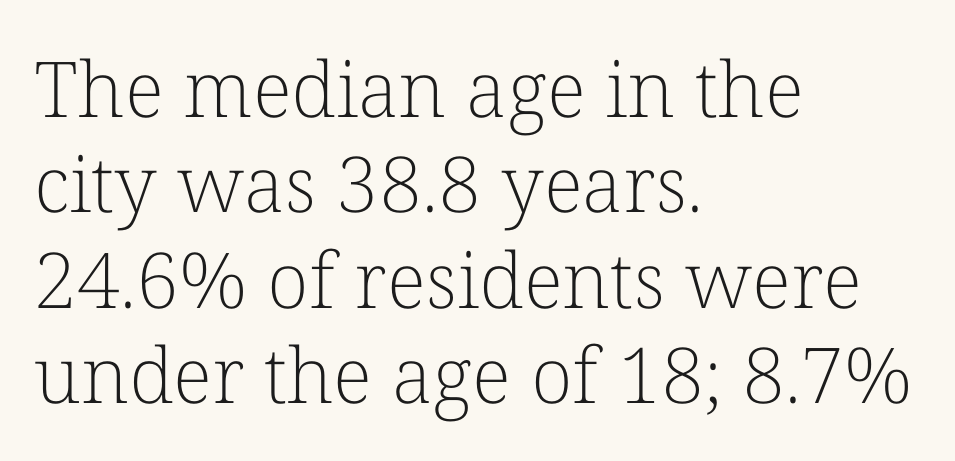
The image shows 77 px light serif type, upright; set left-aligned, line spacing 1.24x, normal letter spacing, not underlined; low stroke contrast and a medium x-height.
